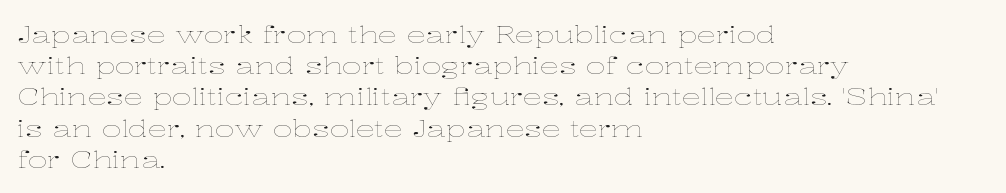
Q: Is the text bold? A: No.
Q: Is the text italic (slanted)? A: No, it is upright.
Q: Is the text underlined? A: No.
Q: How is the paragraph aligned? A: Left-aligned.
Q: Is the spacing between letters normal or unusually wide? A: Normal.
Q: Is the spacing between lines tight, normal or loose? A: Normal.
